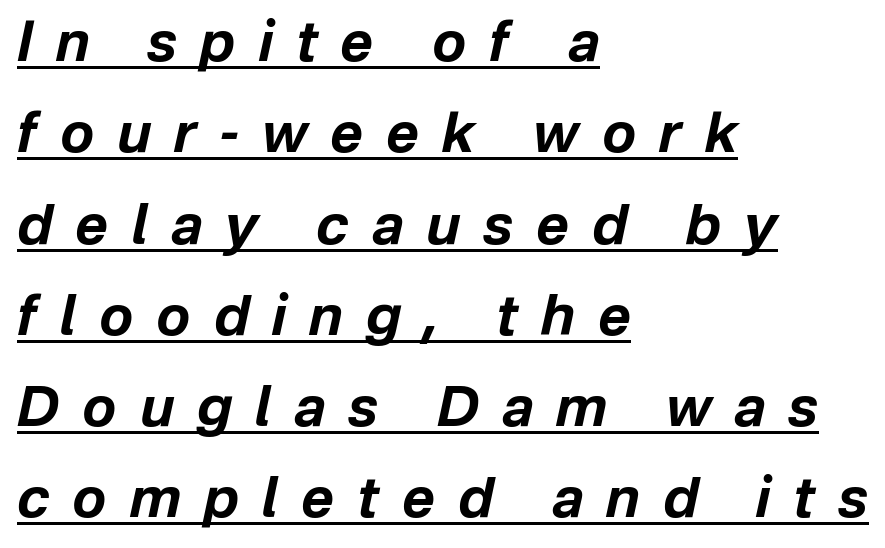
Horizontal alignment here is leftward, the default for most running prose. The glyphs have the mass of a bold cut. The line texture is sparse and dotted thanks to wide tracking. Varying glyph widths throughout — classic text-font behaviour. Successive baselines arrive at the customary interval.
